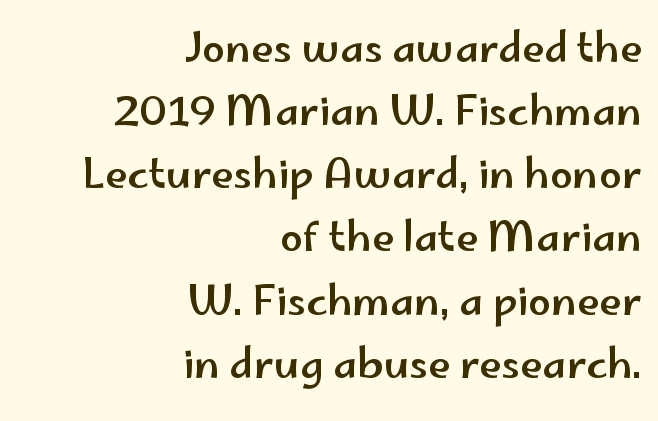
Typeset ragged left — the right edge is the straight one. Descenders hang freely into open space. How are the letters spaced? Ordinarily, with no added tracking. In terms of leading, this rendering sits right in the middle. Look at the bottom of the vertical strokes: they stop flat, with no serifs. Every character sits straight up, as roman type does.
